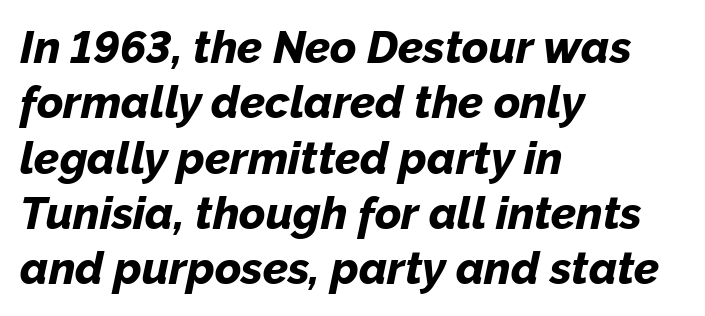
Q: Is the text bold? A: Yes.
Q: Is the text italic (slanted)? A: Yes, it leans right by about 12 degrees.
Q: Is the text underlined? A: No.
Q: How is the paragraph aligned? A: Left-aligned.
Q: Is the spacing between letters normal or unusually wide? A: Normal.
Q: Width (condensed, normal, or wide)? A: Normal.
Q: Stroke contrast? A: Low.
Q: x-height? A: Medium.
Q: Monospaced? A: No.
